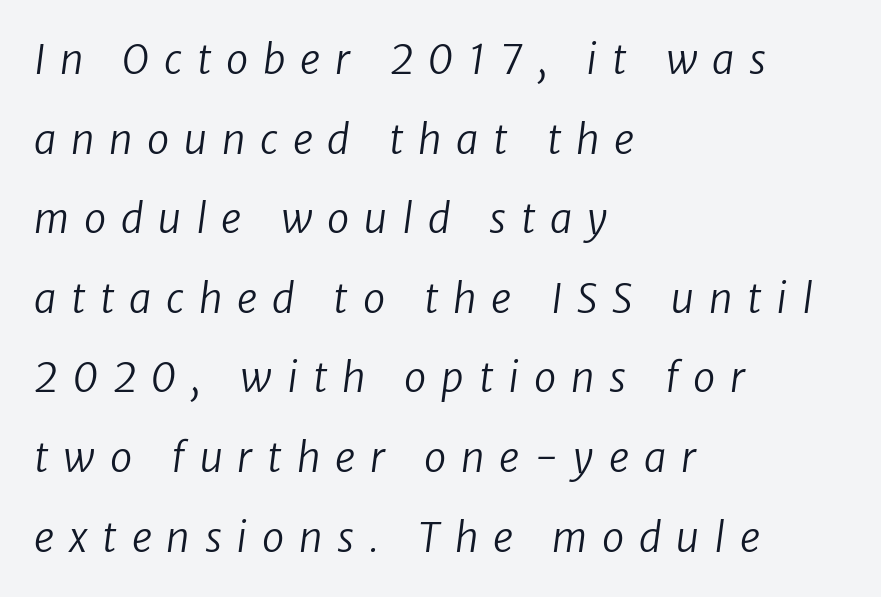
The image shows 40 px regular-weight sans-serif type; set left-aligned, loose line spacing (1.99x), unusually wide letter spacing (+0.37 em), not underlined; low stroke contrast and a medium x-height.
